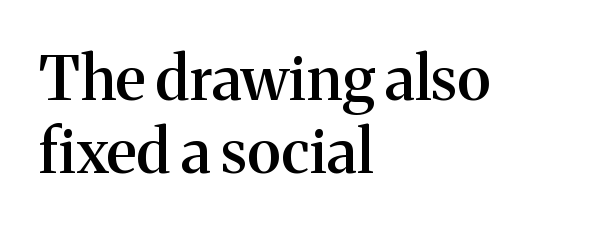
The image shows 61 px semibold serif type, upright; set left-aligned, line spacing 1.2x, normal letter spacing, not underlined; medium stroke contrast and a medium x-height.
